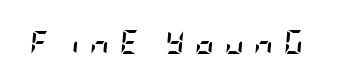
The image shows 24 px bold type, italic (leaning right); set unusually wide letter spacing (+0.43 em), not underlined.
